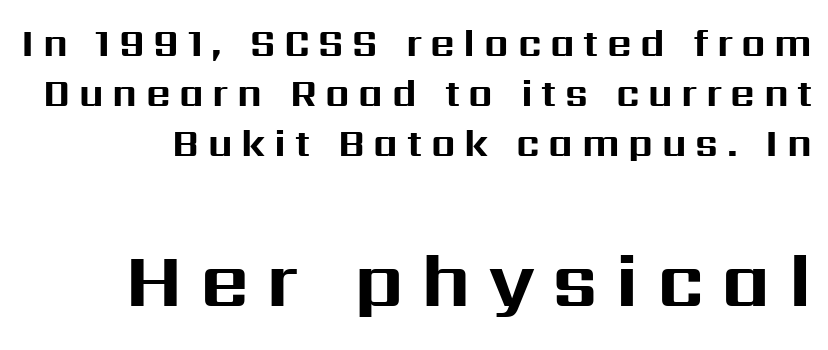
The image shows 76 px bold sans-serif type, upright; set normal line spacing (1.31x), unusually wide letter spacing (+0.23 em), not underlined; the second (bottom) block is 2.0x larger; medium stroke contrast and a medium x-height.
